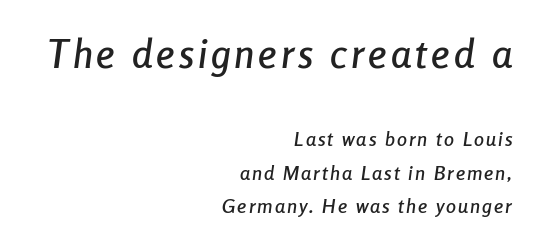
Q: Is the text italic (slanted)? A: Yes, it leans right by about 8 degrees.
Q: Is the text underlined? A: No.
Q: How is the paragraph aligned? A: Right-aligned.
Q: Is the spacing between lines tight, normal or loose? A: Normal.
Q: Which block of text is set in a larger size, the first (top) or the second (bottom)? A: The first (top) one.
Q: Width (condensed, normal, or wide)? A: Condensed.
Q: Stroke contrast? A: Low.
Q: x-height? A: Medium.
Q: Monospaced? A: No.
